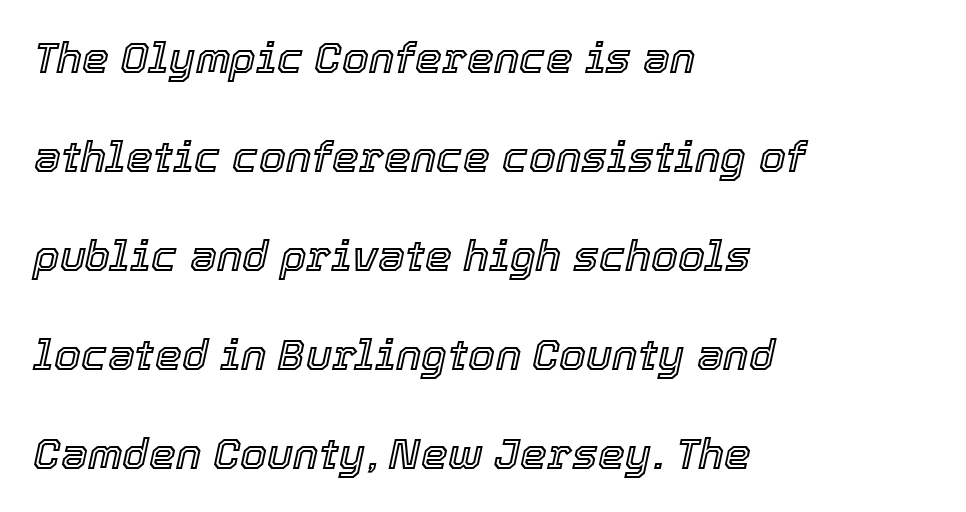
In terms of letterspacing, this is plain default setting. These lines stack with their left ends in a neat column. Here the designer chose a conventional face with non-uniform glyph widths. Does the lettering tilt? It does — this is italic.
